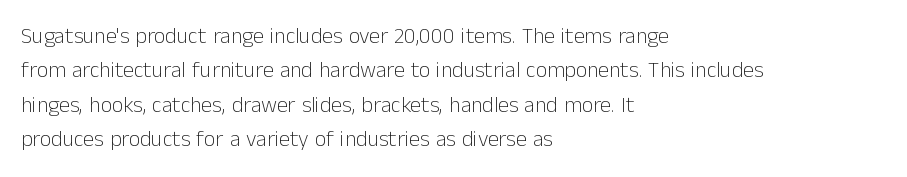
Q: Is the text bold? A: No.
Q: Is the text italic (slanted)? A: No, it is upright.
Q: Is the text underlined? A: No.
Q: How is the paragraph aligned? A: Left-aligned.
Q: Is the spacing between letters normal or unusually wide? A: Normal.
Q: Is the spacing between lines tight, normal or loose? A: Normal.
